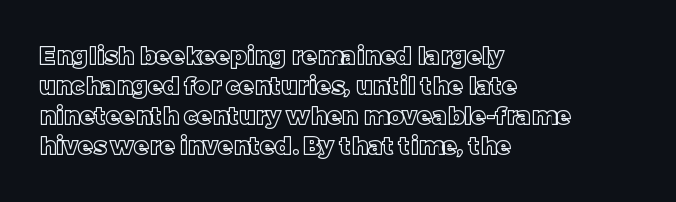
The image shows 24 px text type, upright; set left-aligned, normal line spacing (1.25x), normal letter spacing, not underlined.
